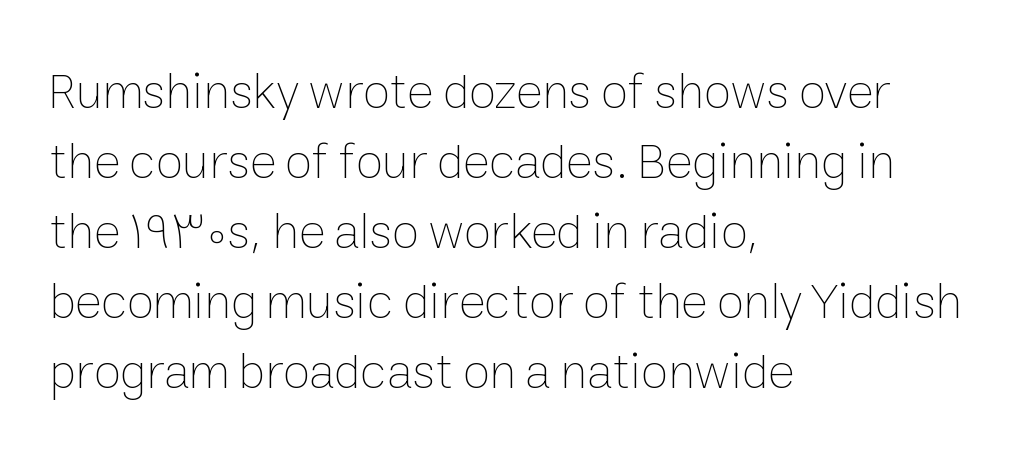
{"italic": "no", "bold": "no", "weight": "thin", "width": "normal", "stroke_contrast": "low", "x_height": "medium", "monospaced": "no", "underline": "no", "align": "left", "line_spacing": "normal", "line_spacing_ratio": 1.4, "letter_spacing": "normal", "letter_spacing_em": 0.0, "glyph_px": 50}
